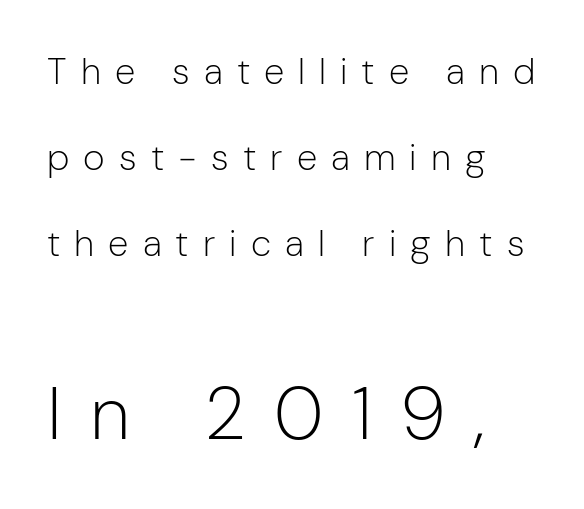
{"serif": "no", "italic": "no", "bold": "no", "weight": "light", "width": "normal", "stroke_contrast": "low", "x_height": "medium", "monospaced": "no", "underline": "no", "align": "left", "line_spacing": "loose", "line_spacing_ratio": 2.33, "letter_spacing": "wide", "letter_spacing_em": 0.38, "larger_block": "second", "size_ratio": 2.0, "glyph_px": 74}
